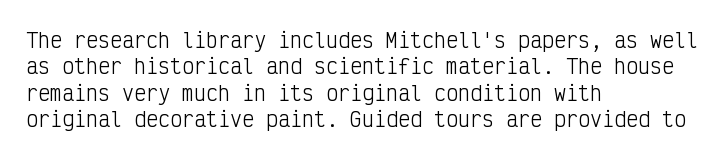
{"italic": "no", "bold": "no", "underline": "no", "align": "left", "line_spacing": "normal", "line_spacing_ratio": 1.32, "letter_spacing": "normal", "letter_spacing_em": 0.0, "glyph_px": 20}
